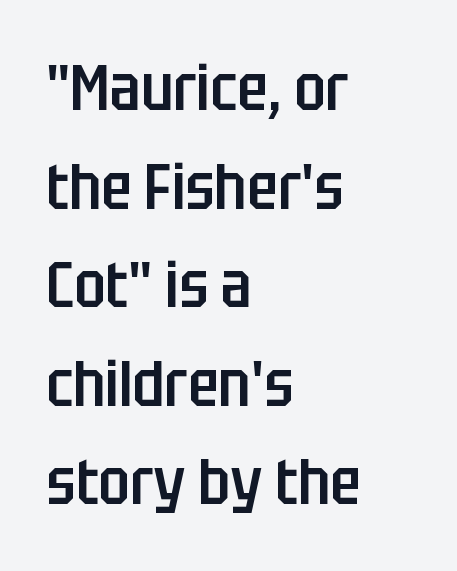
Q: Is the text bold? A: Semi-bold.
Q: Is the text italic (slanted)? A: No, it is upright.
Q: Is the typeface a serif or a sans-serif typeface? A: Sans-serif.
Q: Is the text underlined? A: No.
Q: How is the paragraph aligned? A: Left-aligned.
Q: Is the spacing between letters normal or unusually wide? A: Normal.
Q: Is the spacing between lines tight, normal or loose? A: Normal.
Q: Width (condensed, normal, or wide)? A: Condensed.
Q: Stroke contrast? A: Low.
Q: x-height? A: Large.
Q: Monospaced? A: No.
